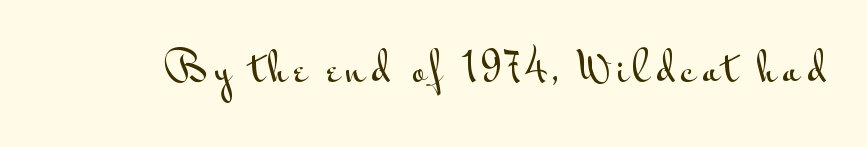
The image shows 38 px wide sans-serif type; set not underlined; medium stroke contrast and a small x-height.
